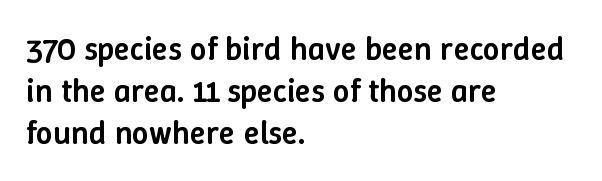
Q: Is the text bold? A: Semi-bold.
Q: Is the text italic (slanted)? A: No, it is upright.
Q: Is the text underlined? A: No.
Q: How is the paragraph aligned? A: Left-aligned.
Q: Is the spacing between letters normal or unusually wide? A: Normal.
Q: Is the spacing between lines tight, normal or loose? A: Normal.
Q: Width (condensed, normal, or wide)? A: Normal.
Q: Stroke contrast? A: Low.
Q: x-height? A: Medium.
Q: Monospaced? A: No.
